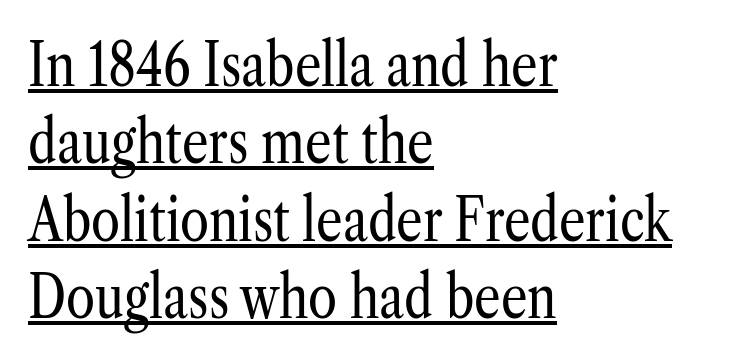
The image shows 59 px regular-weight, condensed serif type, upright; set left-aligned, normal line spacing (1.31x), normal letter spacing, underlined; low stroke contrast and a medium x-height.
